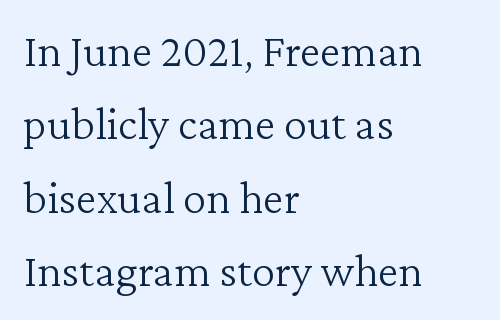
Character widths vary here, with narrow letters taking less room than wide ones. Bare-footed words on every line. The passage shown has conventional tracking throughout. The letters stand straight up with perfectly vertical stems.
